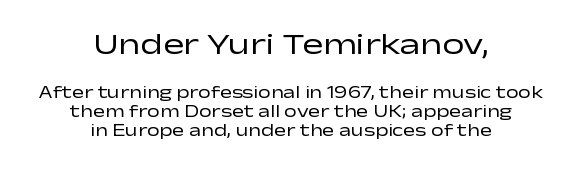
{"serif": "no", "italic": "no", "bold": "no", "weight": "regular", "width": "wide", "stroke_contrast": "low", "x_height": "medium", "monospaced": "no", "underline": "no", "align": "center", "line_spacing": "tight", "line_spacing_ratio": 1.05, "letter_spacing": "normal", "letter_spacing_em": 0.0, "larger_block": "first", "size_ratio": 1.72, "glyph_px": 31}
